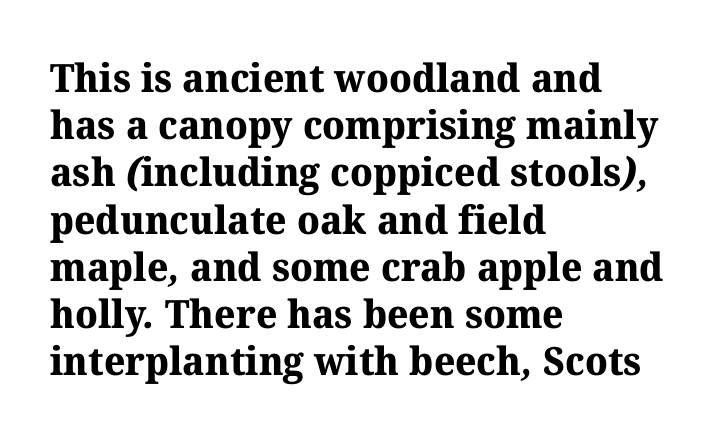
The image shows 39 px bold serif type; set left-aligned, line spacing 1.21x, normal letter spacing, not underlined; medium stroke contrast and a medium x-height.
